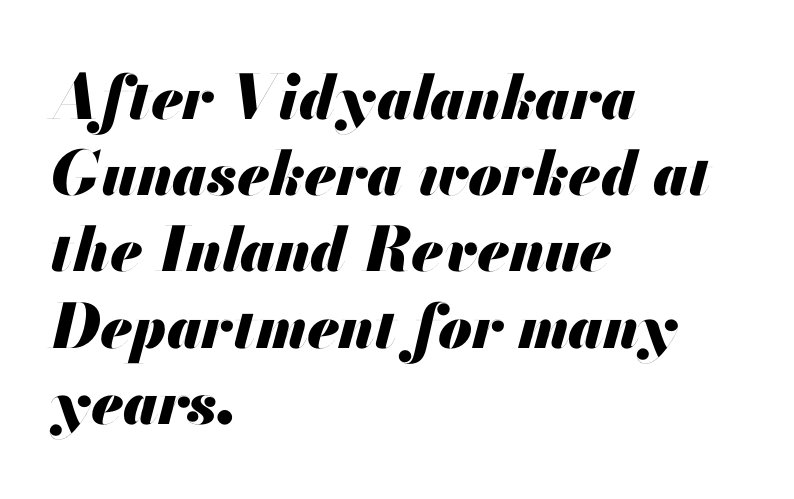
The image shows 61 px heavy type, italic (leaning right); set left-aligned, normal line spacing (1.25x), normal letter spacing, not underlined; medium stroke contrast and a small x-height.
